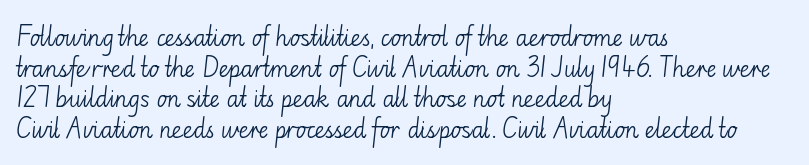
{"bold": "no", "underline": "no", "align": "left", "line_spacing": "normal", "line_spacing_ratio": 1.39, "letter_spacing": "normal", "letter_spacing_em": 0.0, "glyph_px": 22}
